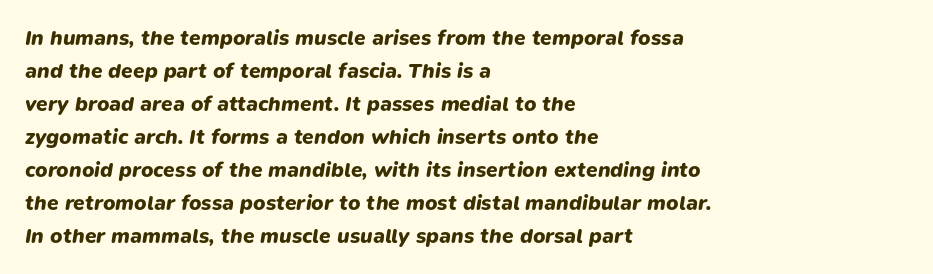
Q: Is the text bold? A: Yes.
Q: Is the text italic (slanted)? A: Yes, it leans right by about 9 degrees.
Q: Is the text underlined? A: No.
Q: How is the paragraph aligned? A: Left-aligned.
Q: Is the spacing between letters normal or unusually wide? A: Normal.
Q: Is the spacing between lines tight, normal or loose? A: Normal.
